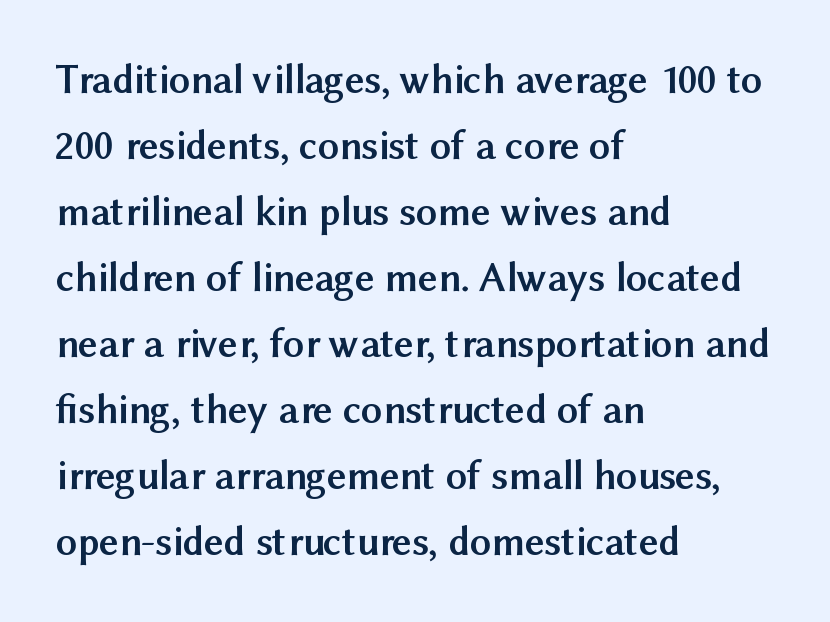
Q: Is the text bold? A: Yes.
Q: Is the text italic (slanted)? A: No, it is upright.
Q: Is the typeface a serif or a sans-serif typeface? A: Sans-serif.
Q: Is the text underlined? A: No.
Q: How is the paragraph aligned? A: Left-aligned.
Q: Is the spacing between letters normal or unusually wide? A: Normal.
Q: Is the spacing between lines tight, normal or loose? A: Normal.
Q: Width (condensed, normal, or wide)? A: Normal.
Q: Stroke contrast? A: Medium.
Q: x-height? A: Medium.
Q: Monospaced? A: No.
